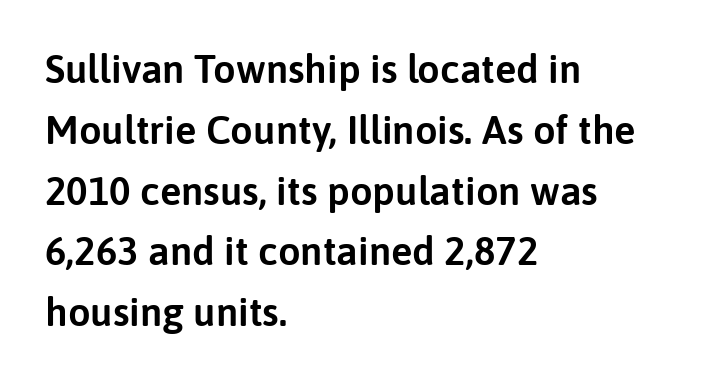
Q: Is the text italic (slanted)? A: No, it is upright.
Q: Is the typeface a serif or a sans-serif typeface? A: Sans-serif.
Q: Is the text underlined? A: No.
Q: How is the paragraph aligned? A: Left-aligned.
Q: Is the spacing between letters normal or unusually wide? A: Normal.
Q: Is the spacing between lines tight, normal or loose? A: Normal.
Q: Width (condensed, normal, or wide)? A: Normal.
Q: Stroke contrast? A: Low.
Q: x-height? A: Medium.
Q: Monospaced? A: No.
